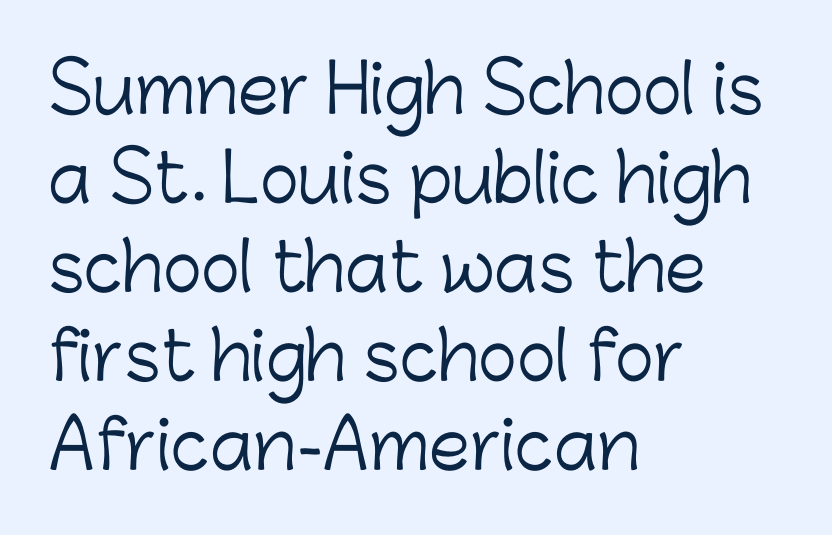
Q: Is the text bold? A: No.
Q: Is the text italic (slanted)? A: No, it is upright.
Q: Is the typeface a serif or a sans-serif typeface? A: Sans-serif.
Q: Is the text underlined? A: No.
Q: How is the paragraph aligned? A: Left-aligned.
Q: Is the spacing between letters normal or unusually wide? A: Normal.
Q: Is the spacing between lines tight, normal or loose? A: Normal.
Q: Width (condensed, normal, or wide)? A: Normal.
Q: Stroke contrast? A: Low.
Q: x-height? A: Medium.
Q: Monospaced? A: No.
